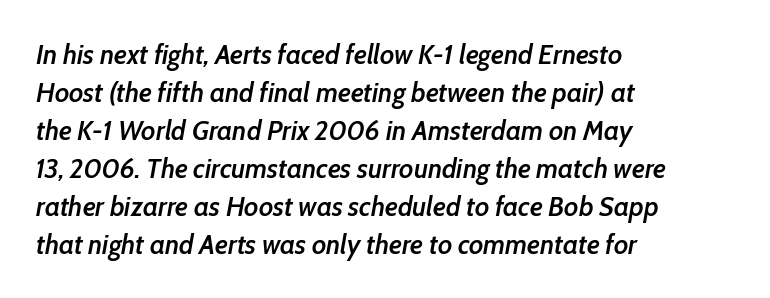
Q: Is the text bold? A: Semi-bold.
Q: Is the text italic (slanted)? A: Yes, it leans right by about 10 degrees.
Q: Is the text underlined? A: No.
Q: How is the paragraph aligned? A: Left-aligned.
Q: Is the spacing between letters normal or unusually wide? A: Normal.
Q: Is the spacing between lines tight, normal or loose? A: Normal.
Q: Width (condensed, normal, or wide)? A: Condensed.
Q: Stroke contrast? A: Low.
Q: x-height? A: Medium.
Q: Monospaced? A: No.
